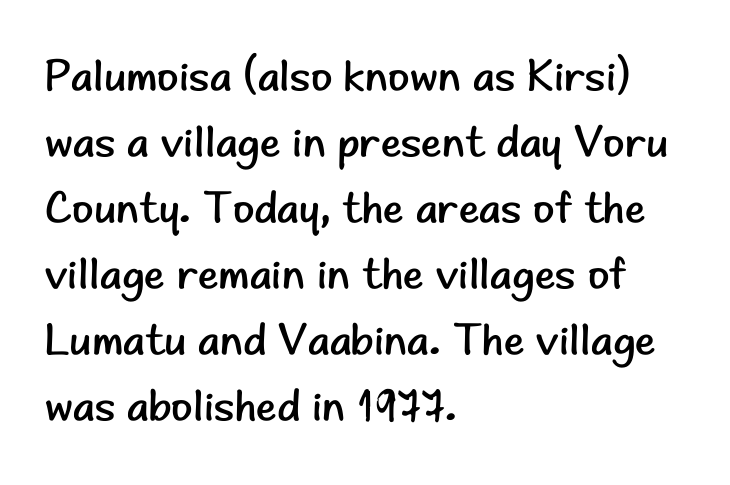
The image shows 44 px regular-weight sans-serif type, upright; set left-aligned, normal line spacing (1.5x), normal letter spacing, not underlined; low stroke contrast and a small x-height.
